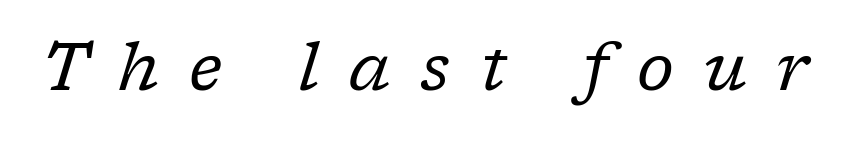
{"serif": "yes", "italic": "yes", "lean": "right", "slant_degrees": 17, "bold": "no", "weight": "regular", "width": "normal", "stroke_contrast": "low", "x_height": "medium", "monospaced": "no", "underline": "no", "letter_spacing": "wide", "letter_spacing_em": 0.45, "glyph_px": 66}
